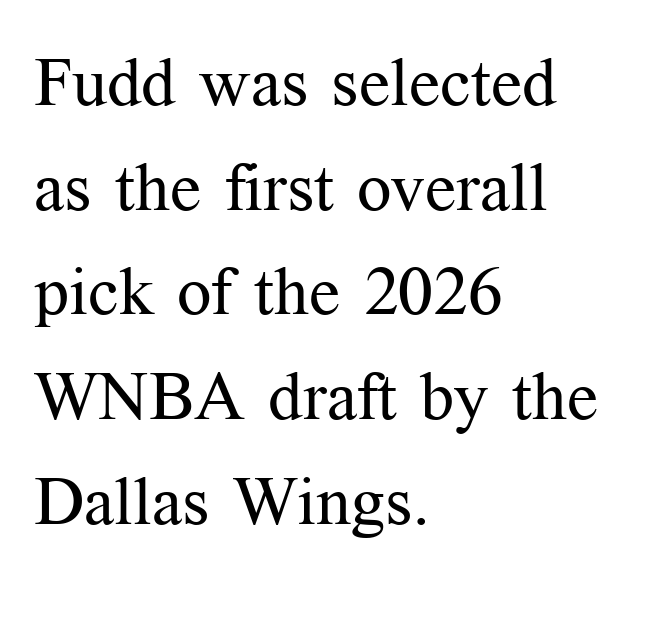
{"serif": "yes", "italic": "no", "bold": "no", "weight": "regular", "width": "normal", "stroke_contrast": "medium", "x_height": "medium", "monospaced": "no", "underline": "no", "align": "left", "line_spacing": "normal", "line_spacing_ratio": 1.54, "letter_spacing": "normal", "letter_spacing_em": 0.0, "glyph_px": 68}
